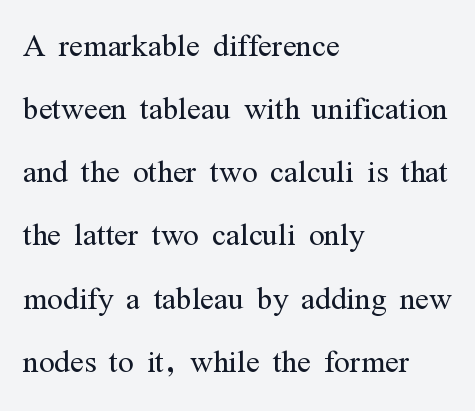
The image shows 41 px light, condensed serif type, upright; set left-aligned, normal line spacing (1.54x), normal letter spacing, not underlined; medium stroke contrast and a medium x-height.
